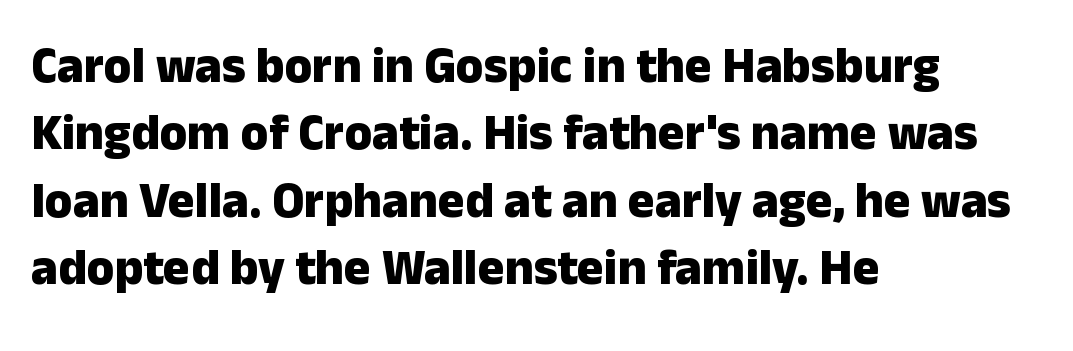
Underline: absent. Normally led — the rows are evenly, conventionally spaced. A sans-serif font was chosen for this passage. Weight: bold.
